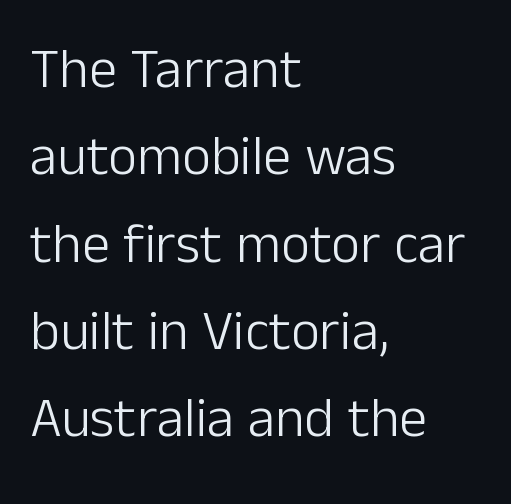
Q: Is the text bold? A: No.
Q: Is the text italic (slanted)? A: No, it is upright.
Q: Is the typeface a serif or a sans-serif typeface? A: Sans-serif.
Q: Is the text underlined? A: No.
Q: How is the paragraph aligned? A: Left-aligned.
Q: Is the spacing between letters normal or unusually wide? A: Normal.
Q: Is the spacing between lines tight, normal or loose? A: Normal.
Q: Width (condensed, normal, or wide)? A: Normal.
Q: Stroke contrast? A: Low.
Q: x-height? A: Medium.
Q: Monospaced? A: No.
